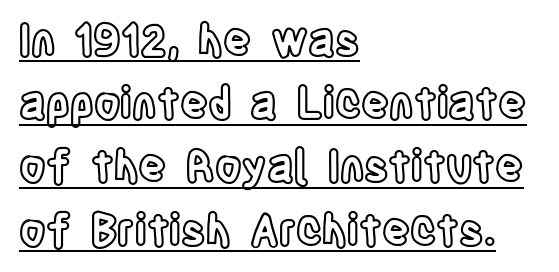
Default kerning and tracking; the words read as compact shapes. Each letter keeps its own natural width here, so spacing adapts to shape. This is the regular roman posture of the typeface. Each new line begins a customary step beneath the previous one. Underlining? Definitely there.
